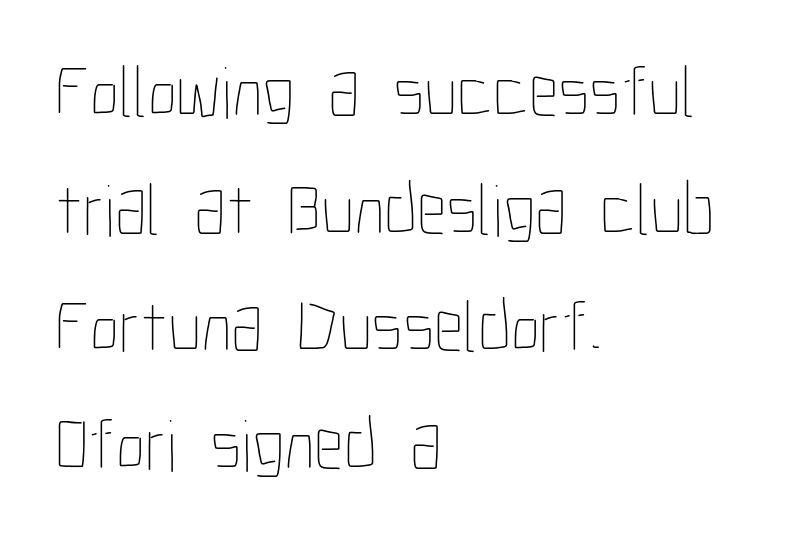
A normal amount of white space separates one row of letters from the next. Caption: multi-line text, flush left, ragged right. Posture: vertical. Varying glyph widths throughout — classic text-font behaviour. Tracking here is standard; glyphs follow each other at the usual distance. The weight tops out at a normal text grade.
